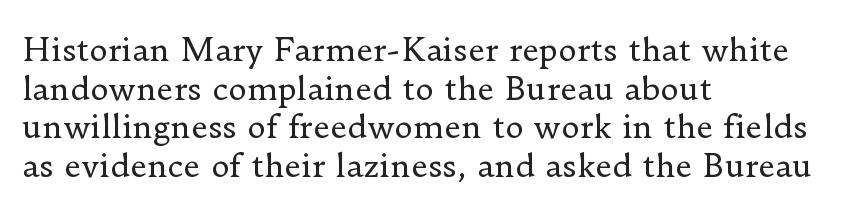
The image shows 32 px regular-weight serif type, upright; set left-aligned, line spacing 1.21x, normal letter spacing, not underlined; low stroke contrast and a small x-height.
